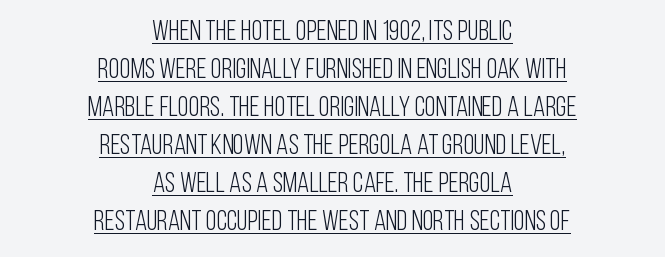
{"serif": "no", "italic": "no", "bold": "no", "weight": "light", "width": "condensed", "stroke_contrast": "low", "x_height": "large", "monospaced": "no", "underline": "yes", "align": "center", "line_spacing": "normal", "line_spacing_ratio": 1.36, "letter_spacing": "normal", "letter_spacing_em": 0.0, "glyph_px": 28}
